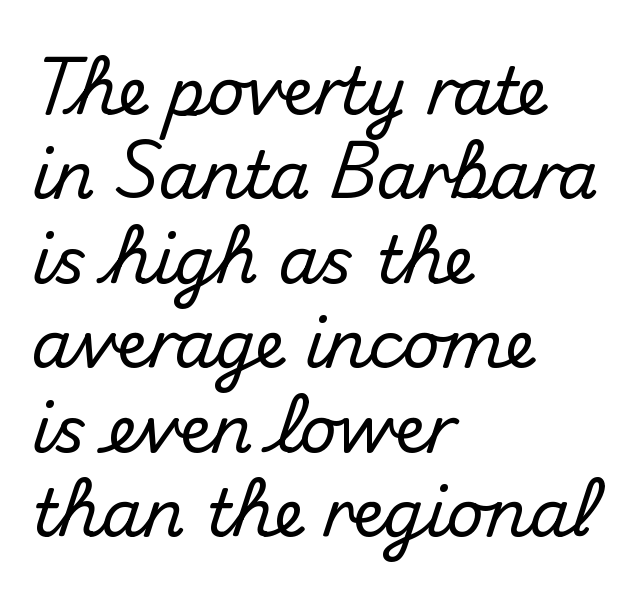
{"serif": "no", "width": "normal", "stroke_contrast": "medium", "x_height": "small", "monospaced": "no", "underline": "no", "align": "left", "line_spacing": "normal", "line_spacing_ratio": 1.3, "letter_spacing": "normal", "letter_spacing_em": 0.0, "glyph_px": 65}
